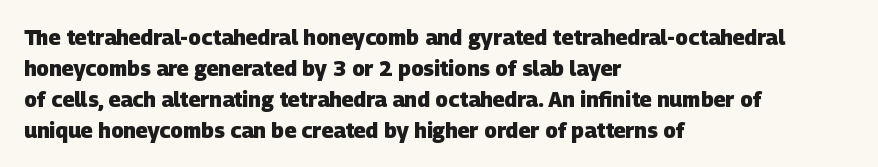
{"bold": "yes", "underline": "no", "align": "left", "line_spacing": "normal", "line_spacing_ratio": 1.47, "letter_spacing": "normal", "letter_spacing_em": 0.0, "glyph_px": 21}
